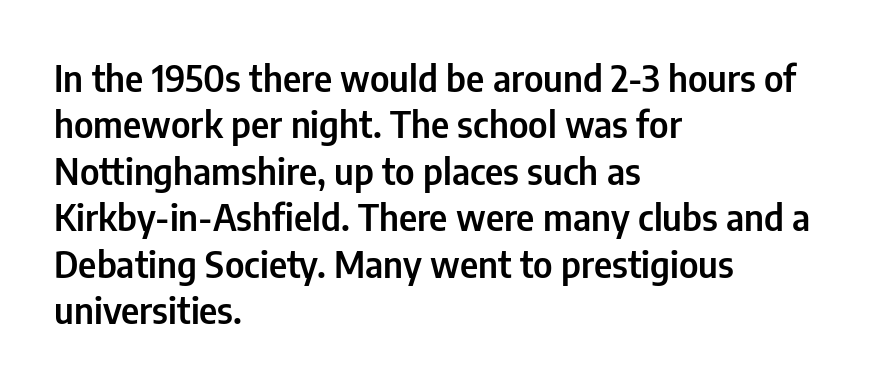
{"serif": "no", "italic": "no", "width": "condensed", "stroke_contrast": "low", "x_height": "medium", "monospaced": "no", "underline": "no", "align": "left", "line_spacing": "normal", "line_spacing_ratio": 1.29, "letter_spacing": "normal", "letter_spacing_em": 0.0, "glyph_px": 36}
